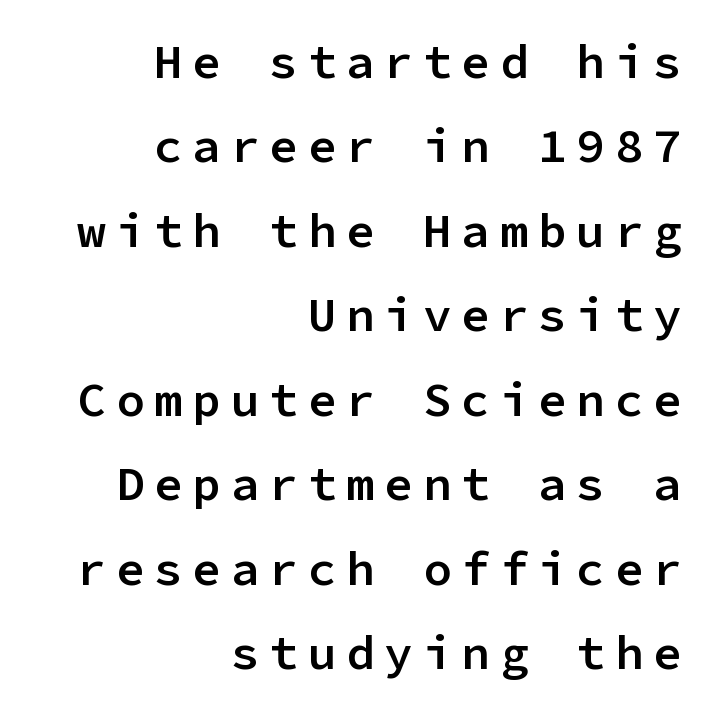
The image shows 48 px semibold sans-serif type, upright, monospaced; set right-aligned, line spacing 1.76x, unusually wide letter spacing (+0.2 em), not underlined; low stroke contrast and a medium x-height.
